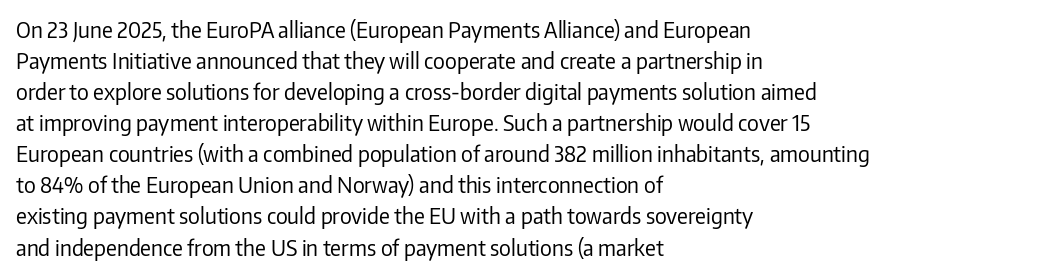
The image shows 21 px text type, upright; set left-aligned, normal line spacing (1.48x), normal letter spacing, not underlined.
